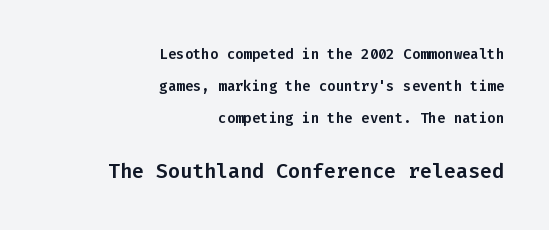
The image shows 20 px text type, upright; set right-aligned, loose line spacing (2.3x), normal letter spacing, not underlined; the second (bottom) block is 1.43x larger.
